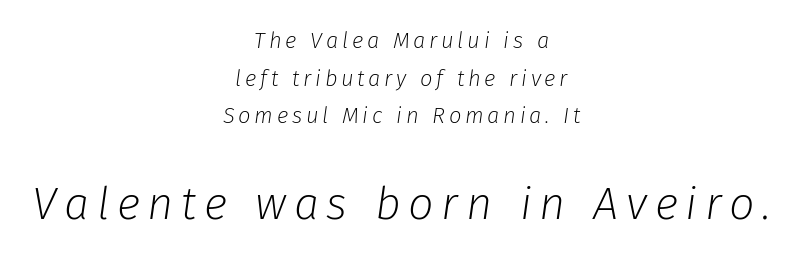
The image shows 45 px light type, italic (leaning right); set centered, line spacing 1.71x, not underlined; the second (bottom) block is 2.05x larger; low stroke contrast and a medium x-height.
